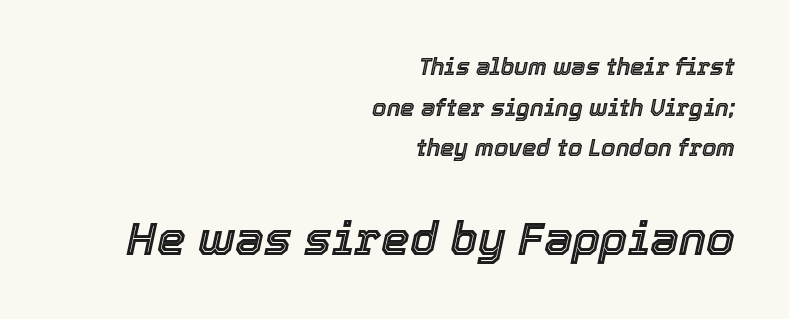
Which chunk is bigger? The second one — the bottom block dwarfs the top. Bare-footed words on every line. The type is set solid horizontally, with unmodified tracking. Characters are canted at an angle relative to the baseline's perpendicular. Visually the block forms a straight wall on the right and a jagged coastline on the left.
